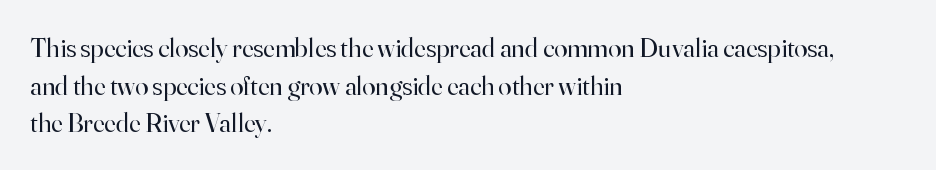
{"italic": "no", "bold": "no", "underline": "no", "align": "left", "line_spacing": "normal", "line_spacing_ratio": 1.39, "letter_spacing": "normal", "letter_spacing_em": 0.0, "glyph_px": 27}
